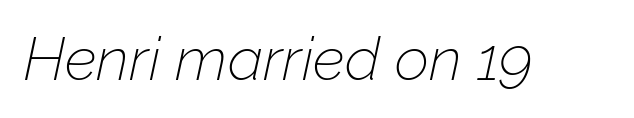
Q: Is the text bold? A: No.
Q: Is the text italic (slanted)? A: Yes, it leans right by about 12 degrees.
Q: Is the text underlined? A: No.
Q: Is the spacing between letters normal or unusually wide? A: Normal.
Q: Width (condensed, normal, or wide)? A: Normal.
Q: Stroke contrast? A: Low.
Q: x-height? A: Medium.
Q: Monospaced? A: No.
